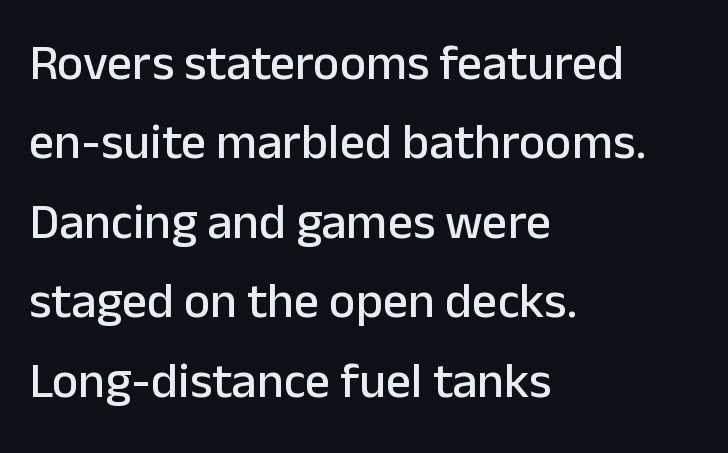
Q: Is the text italic (slanted)? A: No, it is upright.
Q: Is the typeface a serif or a sans-serif typeface? A: Sans-serif.
Q: Is the text underlined? A: No.
Q: How is the paragraph aligned? A: Left-aligned.
Q: Is the spacing between letters normal or unusually wide? A: Normal.
Q: Is the spacing between lines tight, normal or loose? A: Normal.
Q: Width (condensed, normal, or wide)? A: Normal.
Q: Stroke contrast? A: Low.
Q: x-height? A: Medium.
Q: Monospaced? A: No.
